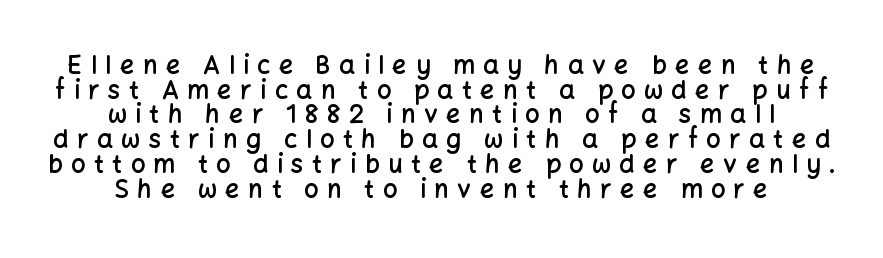
Glyph-to-glyph distance is far greater than everyday printed text. Descenders hang freely into open space. The axis of the letterforms is exactly vertical. Leading: reduced.
